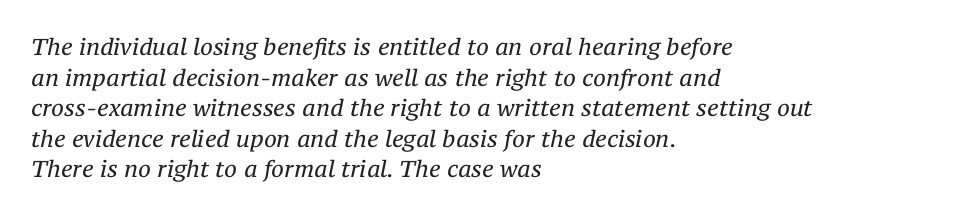
{"italic": "yes", "lean": "right", "slant_degrees": 12, "bold": "no", "underline": "no", "align": "left", "line_spacing": "normal", "line_spacing_ratio": 1.33, "letter_spacing": "normal", "letter_spacing_em": 0.0, "glyph_px": 23}
